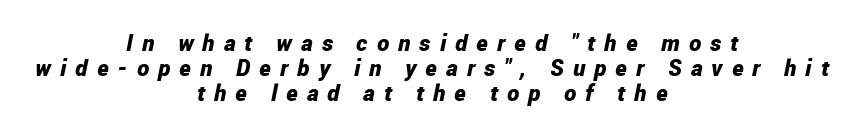
{"italic": "yes", "lean": "right", "slant_degrees": 12, "bold": "yes", "underline": "no", "align": "center", "line_spacing": "tight", "line_spacing_ratio": 1.08, "letter_spacing": "wide", "letter_spacing_em": 0.4, "glyph_px": 23}
